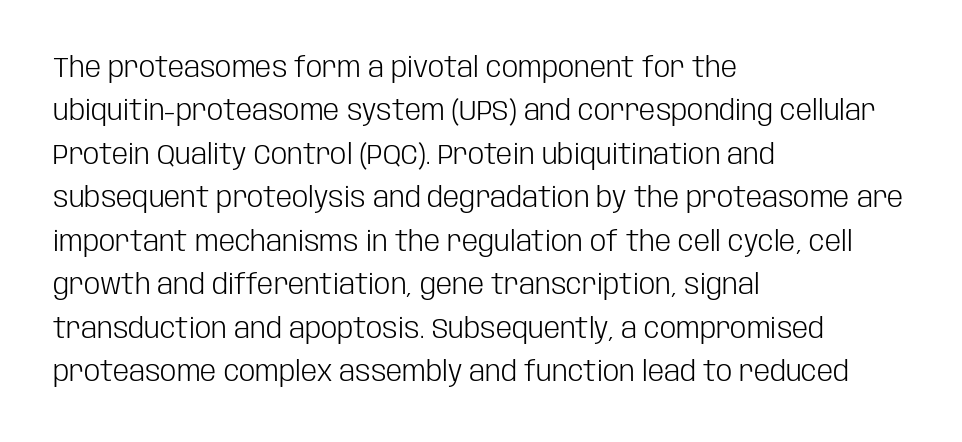
{"serif": "no", "italic": "no", "bold": "no", "weight": "light", "width": "condensed", "stroke_contrast": "low", "x_height": "large", "monospaced": "no", "underline": "no", "align": "left", "line_spacing": "normal", "line_spacing_ratio": 1.5, "letter_spacing": "normal", "letter_spacing_em": 0.0, "glyph_px": 29}
